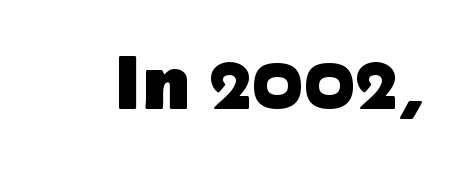
The image shows 78 px heavy sans-serif type, upright; set normal letter spacing, not underlined; low stroke contrast and a medium x-height.
